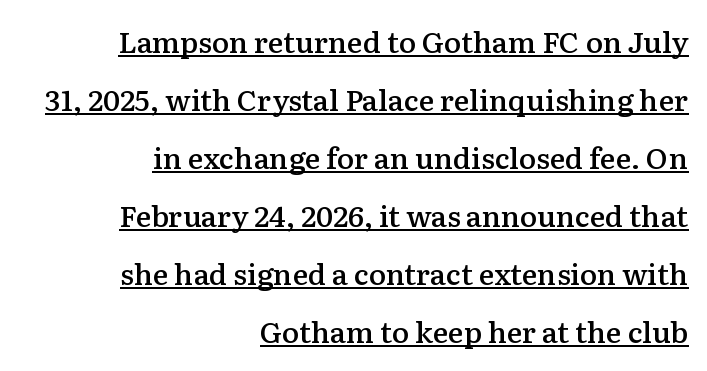
Looks like regular typesetting: each glyph gets only the width it needs. In terms of letterform style, serifs are clearly present. Alignment: flush right. Each word holds together tightly as a unit, with standard inter-letter gaps.
